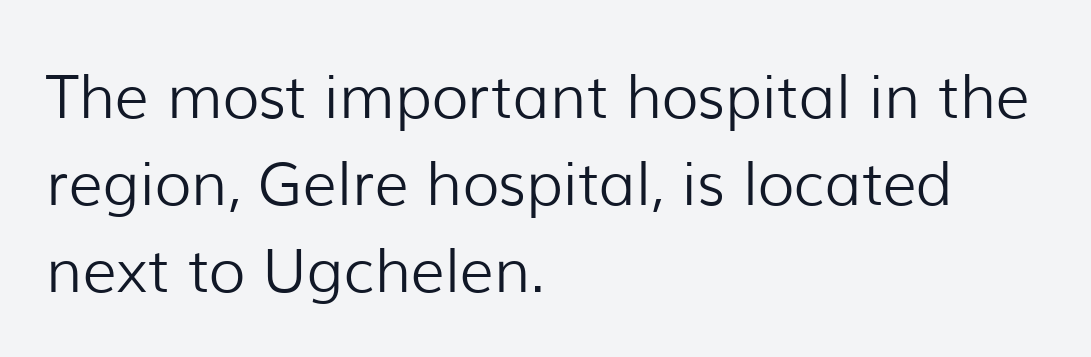
{"serif": "no", "italic": "no", "bold": "no", "weight": "light", "width": "normal", "stroke_contrast": "low", "x_height": "medium", "monospaced": "no", "underline": "no", "align": "left", "line_spacing": "normal", "line_spacing_ratio": 1.45, "letter_spacing": "normal", "letter_spacing_em": 0.0, "glyph_px": 60}
